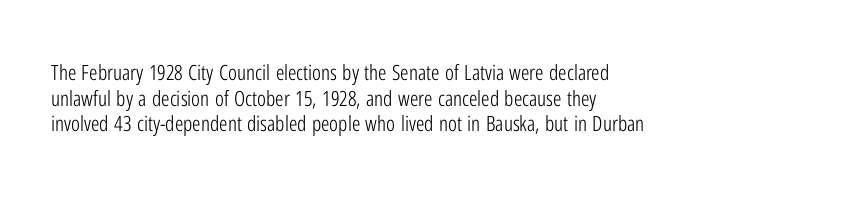
{"italic": "no", "bold": "no", "underline": "no", "align": "left", "line_spacing_ratio": 1.22, "letter_spacing": "normal", "letter_spacing_em": 0.0, "glyph_px": 21}
